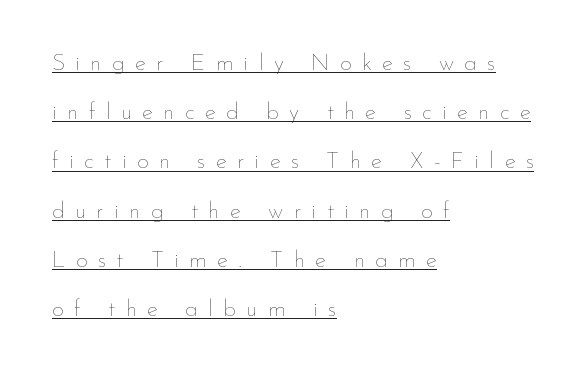
The image shows 23 px text type, upright; set left-aligned, loose line spacing (2.14x), unusually wide letter spacing (+0.45 em), underlined.
